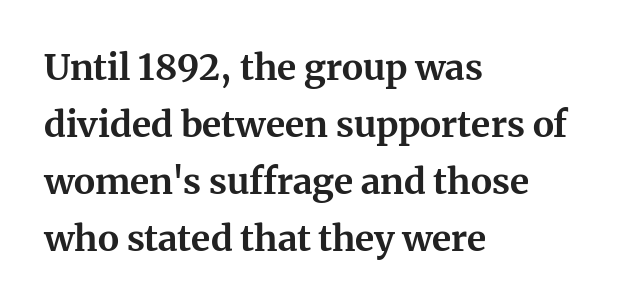
{"serif": "yes", "italic": "no", "bold": "yes", "weight": "bold", "width": "normal", "stroke_contrast": "medium", "x_height": "medium", "monospaced": "no", "underline": "no", "align": "left", "line_spacing": "normal", "line_spacing_ratio": 1.58, "letter_spacing": "normal", "letter_spacing_em": 0.0, "glyph_px": 36}
